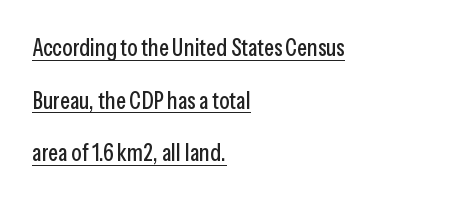
{"italic": "no", "underline": "yes", "align": "left", "line_spacing": "loose", "line_spacing_ratio": 2.19, "letter_spacing": "normal", "letter_spacing_em": 0.0, "glyph_px": 24}
